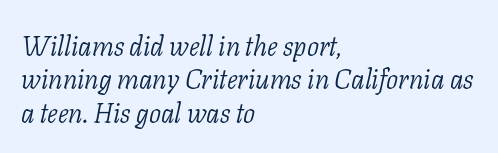
{"italic": "yes", "lean": "right", "slant_degrees": 11, "bold": "no", "underline": "no", "align": "left", "line_spacing_ratio": 1.24, "letter_spacing": "normal", "letter_spacing_em": 0.0, "glyph_px": 27}
